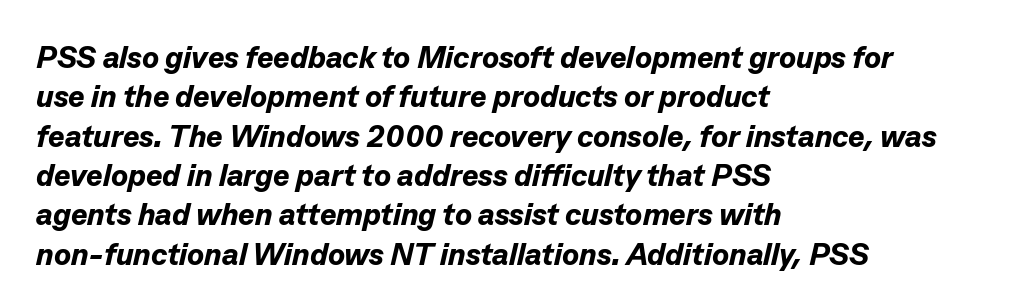
{"italic": "yes", "lean": "right", "slant_degrees": 13, "bold": "yes", "weight": "bold", "width": "normal", "stroke_contrast": "low", "x_height": "medium", "monospaced": "no", "underline": "no", "align": "left", "line_spacing": "normal", "line_spacing_ratio": 1.27, "letter_spacing": "normal", "letter_spacing_em": 0.0, "glyph_px": 31}
